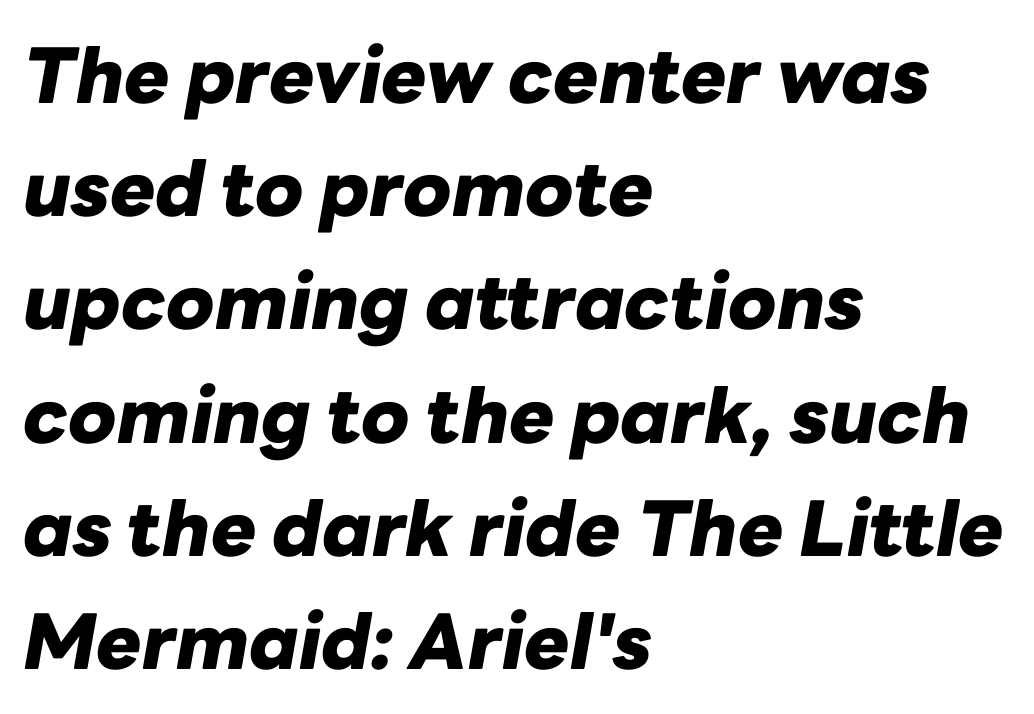
{"italic": "yes", "lean": "right", "slant_degrees": 10, "bold": "yes", "weight": "heavy", "width": "normal", "stroke_contrast": "low", "x_height": "medium", "monospaced": "no", "underline": "no", "align": "left", "line_spacing": "normal", "line_spacing_ratio": 1.49, "letter_spacing": "normal", "letter_spacing_em": 0.0, "glyph_px": 76}
